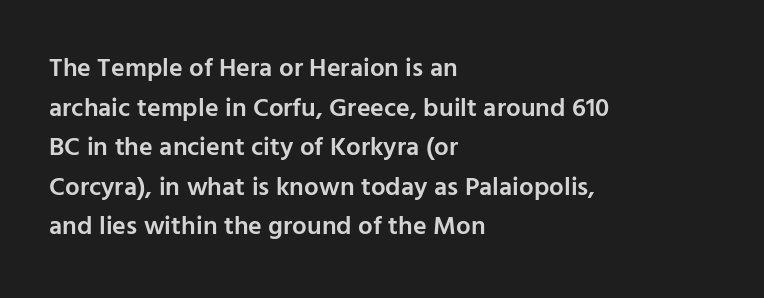
The image shows 26 px text type, upright; set left-aligned, normal line spacing (1.52x), normal letter spacing, not underlined.
